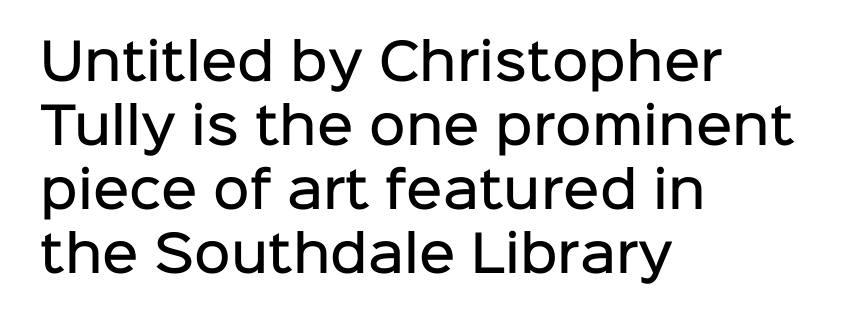
The image shows 50 px semibold sans-serif type, upright; set left-aligned, normal line spacing (1.28x), normal letter spacing, not underlined; low stroke contrast and a medium x-height.
